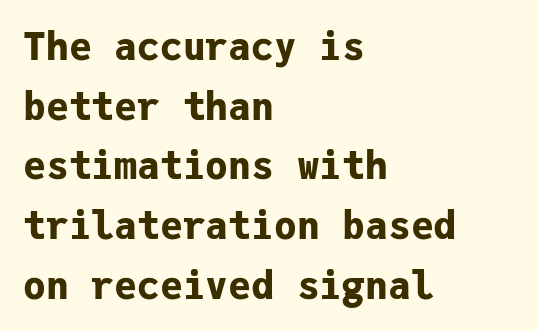
The image shows 38 px bold sans-serif type, upright, monospaced; set left-aligned, normal line spacing (1.57x), normal letter spacing, not underlined; low stroke contrast and a medium x-height.
